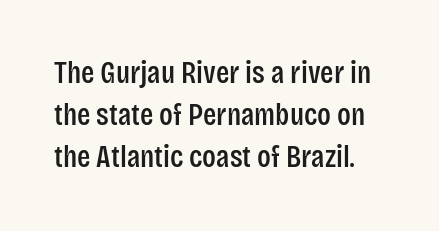
The image shows 31 px condensed sans-serif type, upright; set normal line spacing (1.36x), normal letter spacing, not underlined; low stroke contrast and a large x-height.
